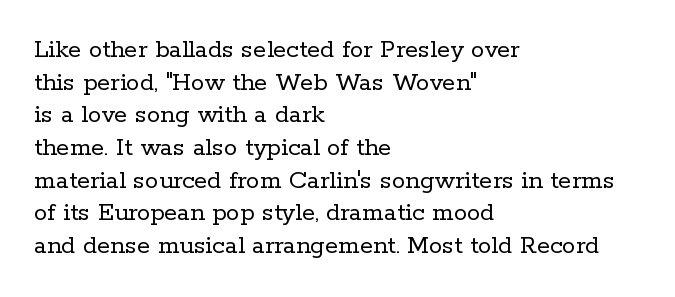
What stands out about the letter spacing? Nothing — it is the standard amount. This is not heavy type; no bold has been used. Just letters on the line, the space beneath them empty. Notice how the stems are strictly vertical — no italics here. This rendering uses left alignment, leaving the right contour irregular.
